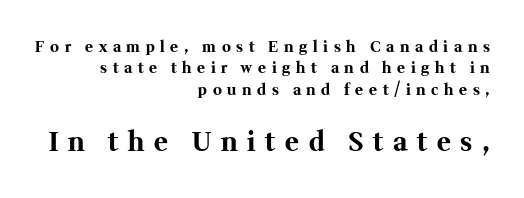
Q: Is the text bold? A: Yes.
Q: Is the text italic (slanted)? A: No, it is upright.
Q: Is the text underlined? A: No.
Q: How is the paragraph aligned? A: Right-aligned.
Q: Is the spacing between letters normal or unusually wide? A: Unusually wide.
Q: Is the spacing between lines tight, normal or loose? A: Normal.
Q: Which block of text is set in a larger size, the first (top) or the second (bottom)? A: The second (bottom) one.
